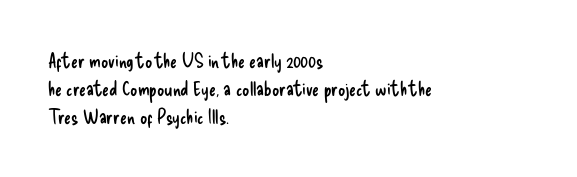
{"italic": "no", "bold": "no", "underline": "no", "align": "left", "line_spacing": "normal", "line_spacing_ratio": 1.41, "letter_spacing": "normal", "letter_spacing_em": 0.0, "glyph_px": 20}
